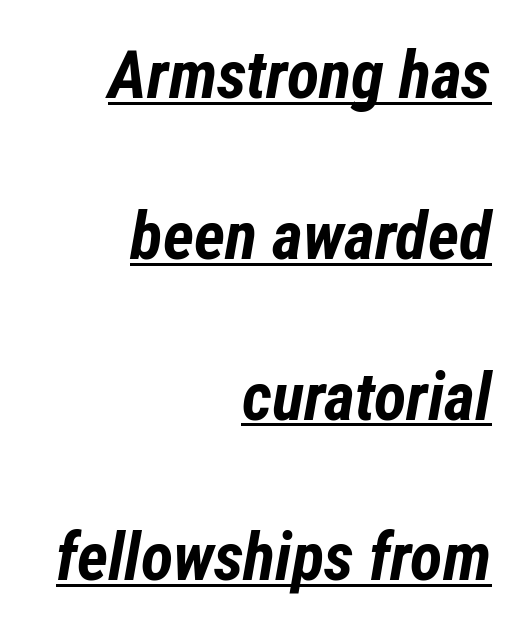
{"italic": "yes", "lean": "right", "slant_degrees": 12, "bold": "yes", "weight": "bold", "width": "condensed", "stroke_contrast": "low", "x_height": "medium", "monospaced": "no", "underline": "yes", "align": "right", "line_spacing": "loose", "line_spacing_ratio": 2.4, "letter_spacing": "normal", "letter_spacing_em": 0.0, "glyph_px": 67}
